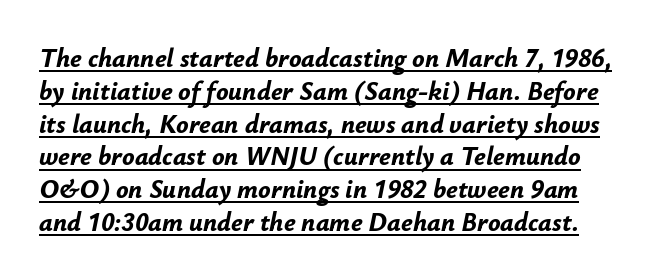
The whole block is typeset with a tilt. This sample carries an underscore along the baseline area. Students, note that the glyphs here touch the page at normal intervals. The characters look thick and weighty, a clear bold. Each new line begins a customary step beneath the previous one.
